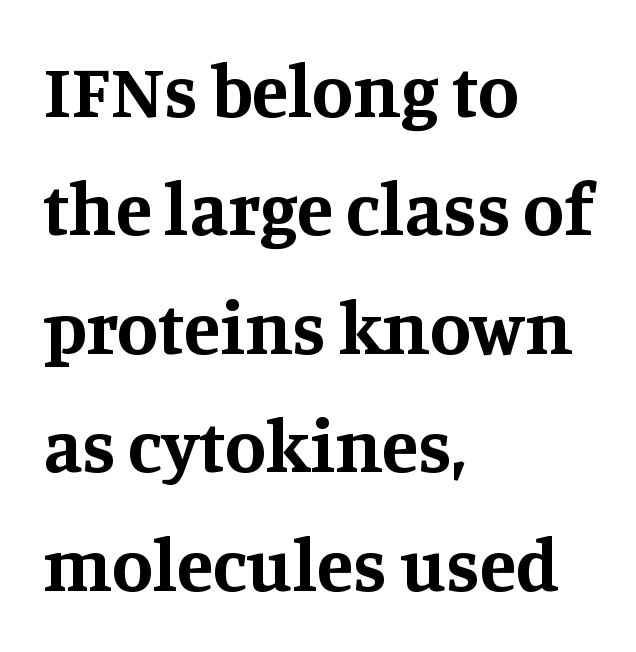
Q: Is the text bold? A: Yes.
Q: Is the text italic (slanted)? A: No, it is upright.
Q: Is the typeface a serif or a sans-serif typeface? A: Serif.
Q: Is the text underlined? A: No.
Q: How is the paragraph aligned? A: Left-aligned.
Q: Is the spacing between letters normal or unusually wide? A: Normal.
Q: Is the spacing between lines tight, normal or loose? A: Normal.
Q: Width (condensed, normal, or wide)? A: Normal.
Q: Stroke contrast? A: Medium.
Q: x-height? A: Large.
Q: Monospaced? A: No.
